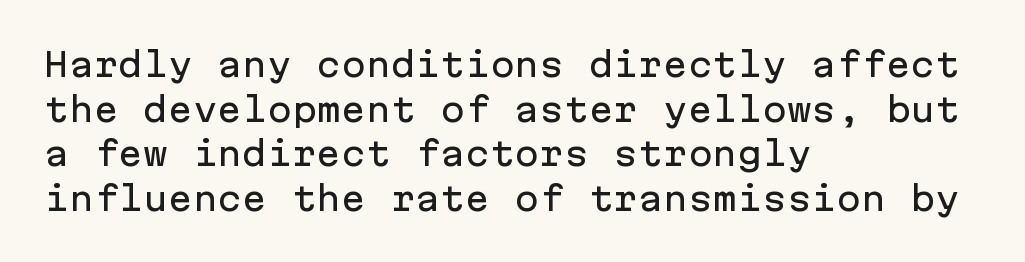
The image shows 33 px sans-serif type, upright, monospaced; set left-aligned, normal line spacing (1.35x), normal letter spacing, not underlined; low stroke contrast and a medium x-height.
